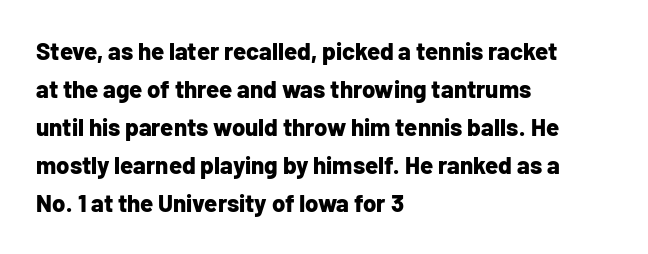
The image shows 24 px bold type, upright; set left-aligned, normal line spacing (1.58x), normal letter spacing, not underlined.
